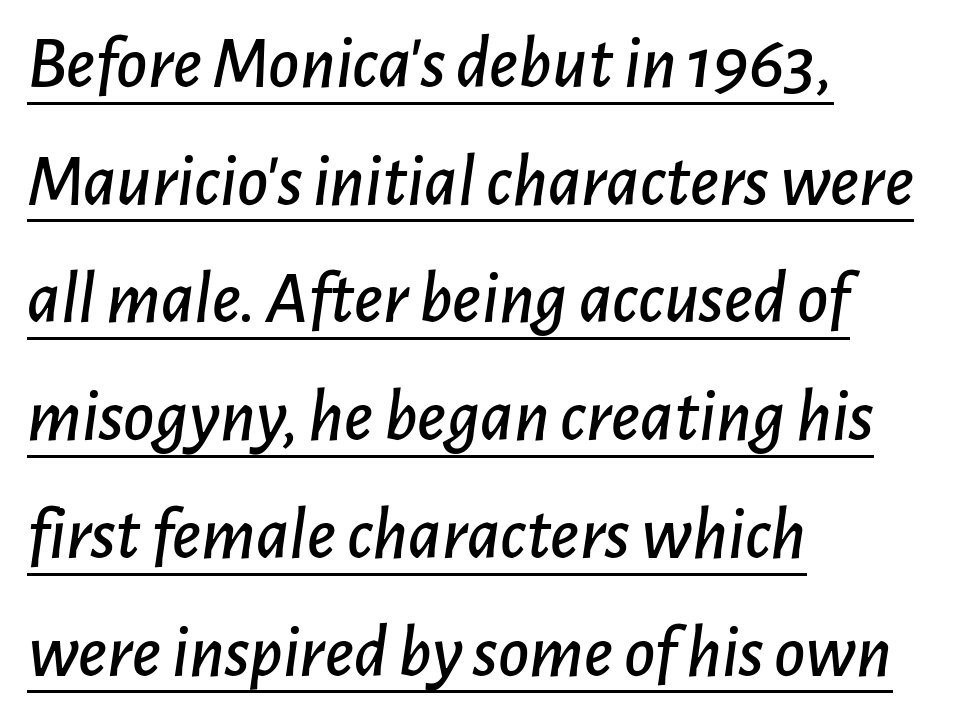
Q: Is the text italic (slanted)? A: Yes, it leans right by about 7 degrees.
Q: Is the text underlined? A: Yes.
Q: How is the paragraph aligned? A: Left-aligned.
Q: Is the spacing between letters normal or unusually wide? A: Normal.
Q: Is the spacing between lines tight, normal or loose? A: Normal.
Q: Width (condensed, normal, or wide)? A: Normal.
Q: Stroke contrast? A: Low.
Q: x-height? A: Medium.
Q: Monospaced? A: No.
